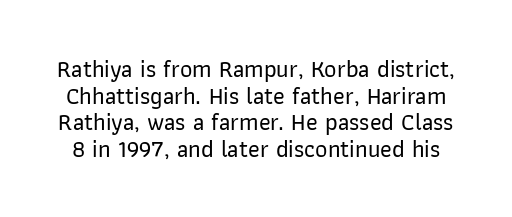
{"italic": "no", "underline": "no", "line_spacing": "tight", "line_spacing_ratio": 1.11, "letter_spacing": "normal", "letter_spacing_em": 0.0, "glyph_px": 24}
